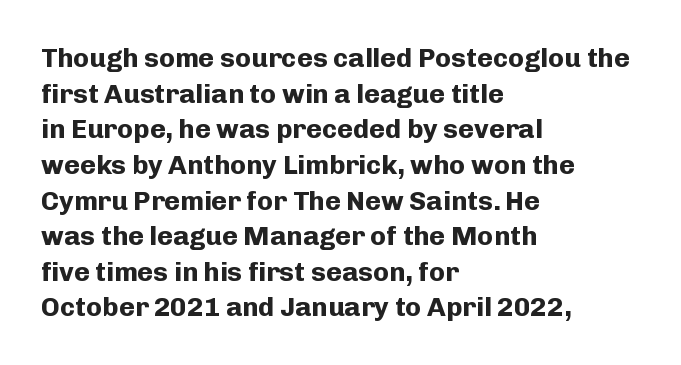
A typesetter would call this leading conventional body-copy spacing. Standard letterfit; no display-style spreading of the glyphs. The axis of the letterforms is exactly vertical. Typeset ragged right — the left edge is the straight one. Clear beneath every line of the passage. Each glyph is drawn with heavy, bold strokes.
